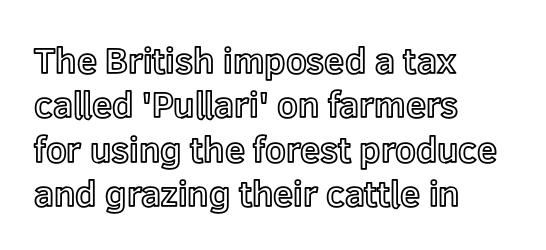
Q: Is the text italic (slanted)? A: No, it is upright.
Q: Is the text underlined? A: No.
Q: How is the paragraph aligned? A: Left-aligned.
Q: Is the spacing between letters normal or unusually wide? A: Normal.
Q: Width (condensed, normal, or wide)? A: Normal.
Q: x-height? A: Medium.
Q: Monospaced? A: No.
